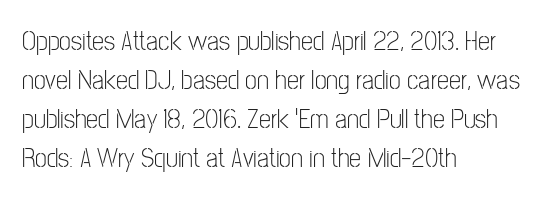
The image shows 27 px text type, upright; set left-aligned, normal line spacing (1.45x), normal letter spacing, not underlined.
